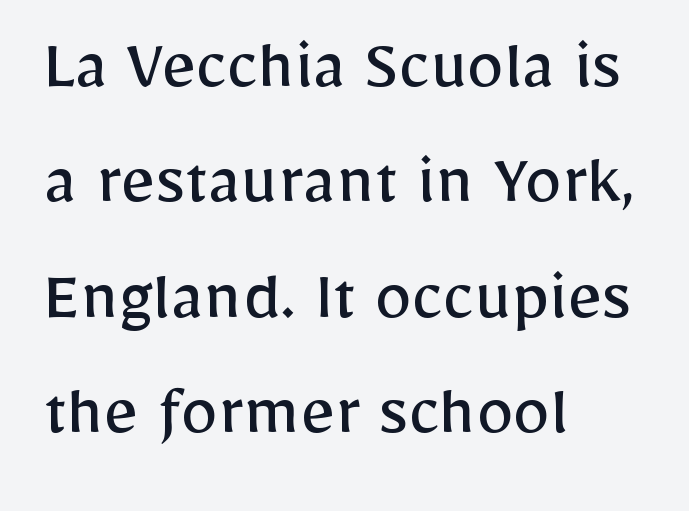
The image shows 75 px regular-weight sans-serif type, upright; set left-aligned, normal line spacing (1.54x), normal letter spacing, not underlined; low stroke contrast and a medium x-height.
